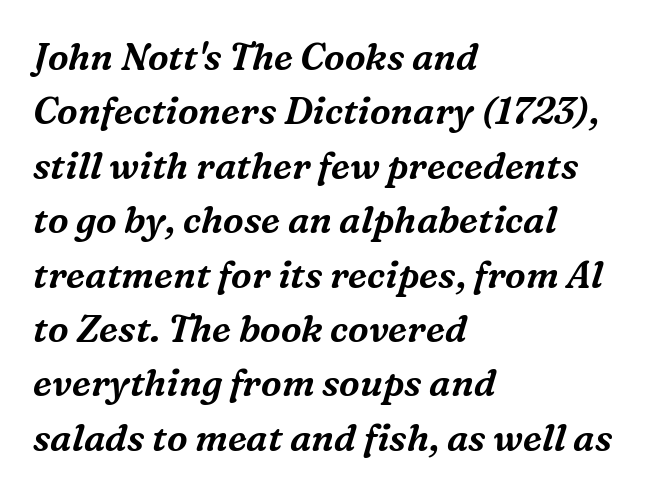
The image shows 37 px serif type, italic (leaning right); set left-aligned, normal line spacing (1.47x), normal letter spacing, not underlined; medium stroke contrast and a medium x-height.
